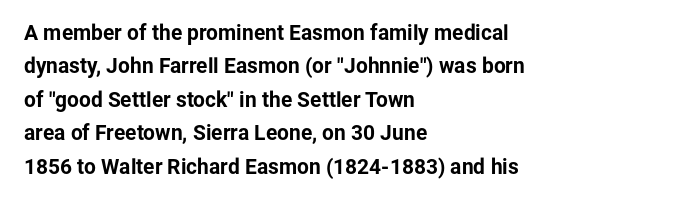
{"italic": "no", "bold": "yes", "underline": "no", "align": "left", "line_spacing": "normal", "line_spacing_ratio": 1.59, "letter_spacing": "normal", "letter_spacing_em": 0.0, "glyph_px": 21}
